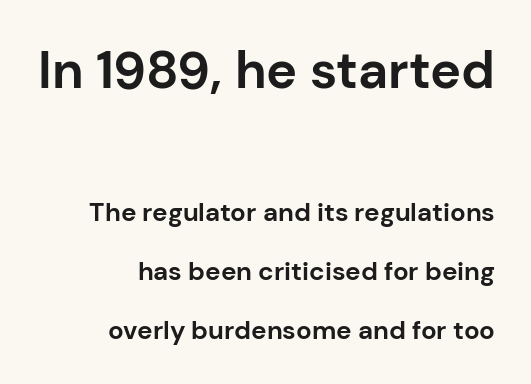
The passage shown is typeset with a sans-serif family. Decoration check: the copy has no underline. Glyph-to-glyph distance matches everyday printed text. Students, observe: this is what heavily led, spacious text looks like.
